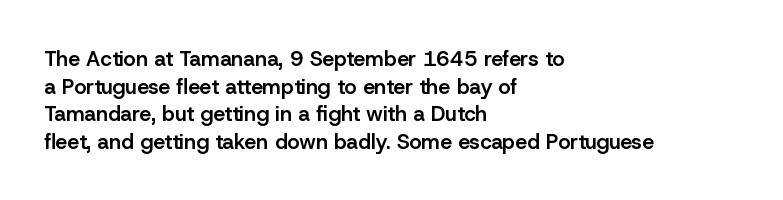
This sample uses plain, unmodified letter spacing. The foot of each line stays bare and open. The leading is moderate, giving the passage an even texture. A somewhat darkened texture: the type is semibold rather than bold.
